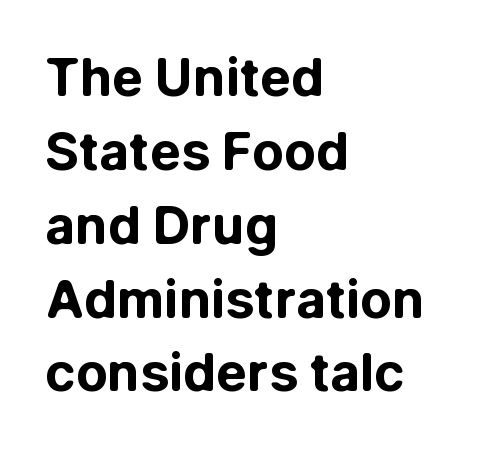
Q: Is the text bold? A: Yes.
Q: Is the text italic (slanted)? A: No, it is upright.
Q: Is the typeface a serif or a sans-serif typeface? A: Sans-serif.
Q: Is the text underlined? A: No.
Q: How is the paragraph aligned? A: Left-aligned.
Q: Is the spacing between letters normal or unusually wide? A: Normal.
Q: Is the spacing between lines tight, normal or loose? A: Normal.
Q: Width (condensed, normal, or wide)? A: Normal.
Q: Stroke contrast? A: Low.
Q: x-height? A: Medium.
Q: Monospaced? A: No.
